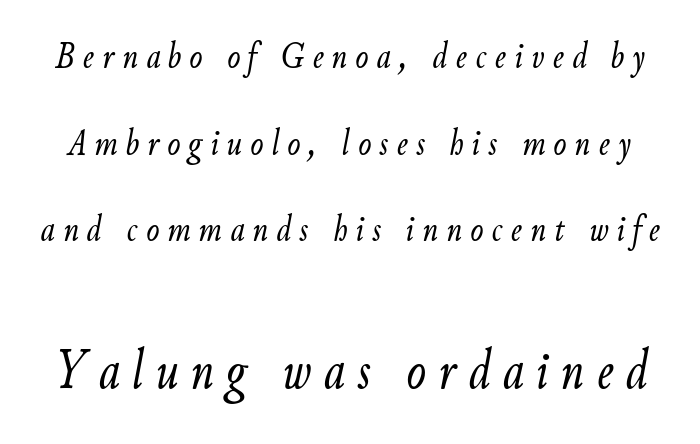
Q: Is the text bold? A: No.
Q: Is the text italic (slanted)? A: Yes, it leans right by about 9 degrees.
Q: Is the text underlined? A: No.
Q: Is the spacing between letters normal or unusually wide? A: Unusually wide.
Q: Is the spacing between lines tight, normal or loose? A: Loose.
Q: Which block of text is set in a larger size, the first (top) or the second (bottom)? A: The second (bottom) one.
Q: Width (condensed, normal, or wide)? A: Condensed.
Q: Stroke contrast? A: Low.
Q: x-height? A: Small.
Q: Monospaced? A: No.
